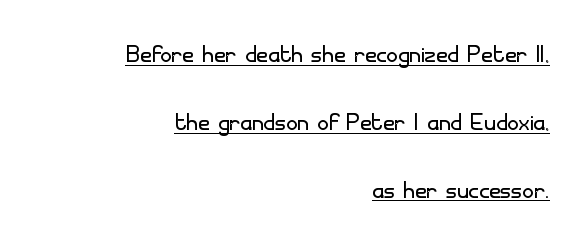
Q: Is the text bold? A: No.
Q: Is the text italic (slanted)? A: No, it is upright.
Q: Is the typeface a serif or a sans-serif typeface? A: Sans-serif.
Q: Is the text underlined? A: Yes.
Q: How is the paragraph aligned? A: Right-aligned.
Q: Is the spacing between letters normal or unusually wide? A: Normal.
Q: Is the spacing between lines tight, normal or loose? A: Loose.
Q: Width (condensed, normal, or wide)? A: Normal.
Q: Stroke contrast? A: Low.
Q: x-height? A: Small.
Q: Monospaced? A: No.
